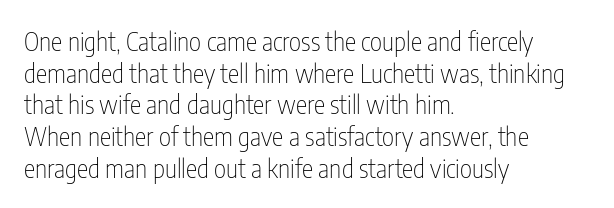
Q: Is the text bold? A: No.
Q: Is the text italic (slanted)? A: No, it is upright.
Q: Is the text underlined? A: No.
Q: How is the paragraph aligned? A: Left-aligned.
Q: Is the spacing between letters normal or unusually wide? A: Normal.
